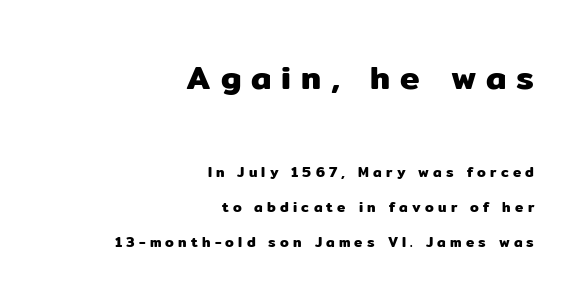
Q: Is the text italic (slanted)? A: No, it is upright.
Q: Is the typeface a serif or a sans-serif typeface? A: Sans-serif.
Q: Is the text underlined? A: No.
Q: How is the paragraph aligned? A: Right-aligned.
Q: Is the spacing between letters normal or unusually wide? A: Unusually wide.
Q: Is the spacing between lines tight, normal or loose? A: Loose.
Q: Which block of text is set in a larger size, the first (top) or the second (bottom)? A: The first (top) one.
Q: Width (condensed, normal, or wide)? A: Normal.
Q: Stroke contrast? A: Low.
Q: x-height? A: Medium.
Q: Monospaced? A: No.
